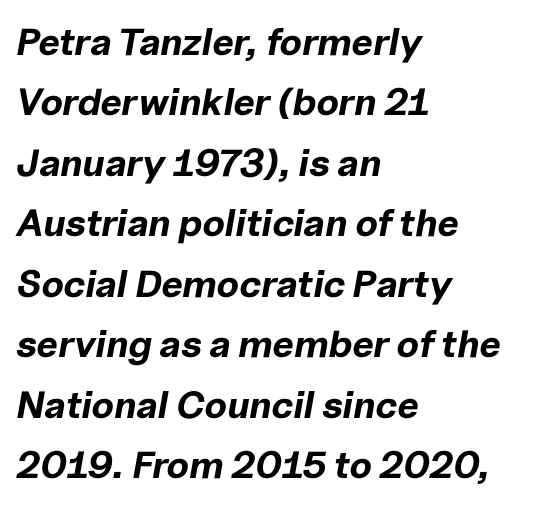
The typography opts for an oblique posture over an upright one. No word sits above an underline. A normal amount of white space separates one row of letters from the next. Nobody touched the tracking dial on this one.
